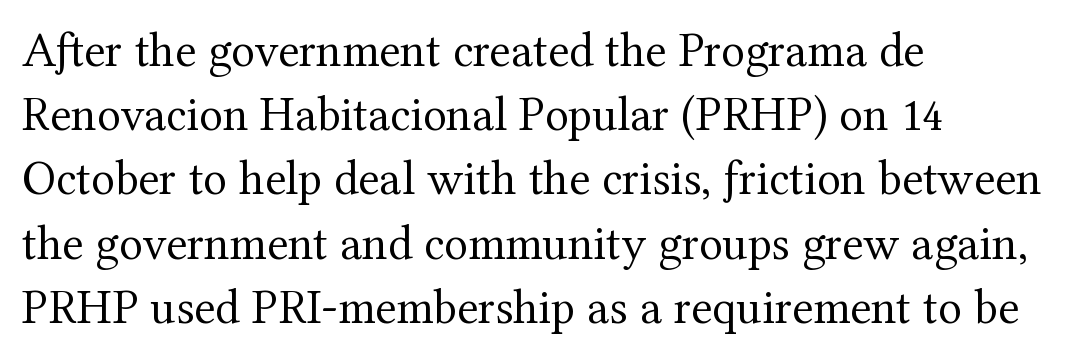
No extra ink here — the face is not bold. Short note: letters normally spaced. Do the characters align in a grid? No, the font is proportional. The face used here is seriffed, in the tradition of book romans. This block has exactly the height ordinary leading produces.
